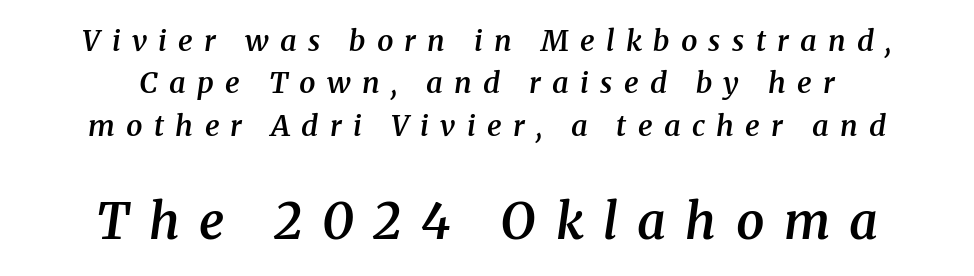
The image shows 50 px semibold serif type, italic (leaning right); set centered, normal line spacing (1.46x), unusually wide letter spacing (+0.39 em), not underlined; the second (bottom) block is 1.72x larger; medium stroke contrast and a medium x-height.
